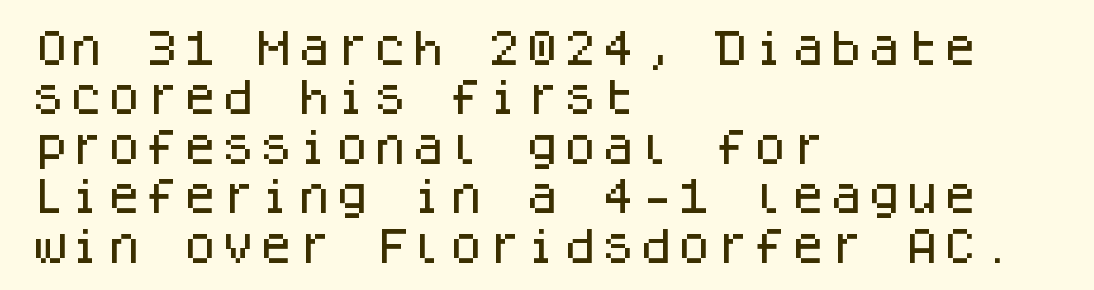
Look at the bottom of the vertical strokes: they stop flat, with no serifs. The typography opts for an upright posture over an oblique one. The zone under the glyphs is completely vacant. Every character here occupies the same horizontal width, giving the sample a typewriter-like rhythm. Short and long lines alike share a common starting point at left.
